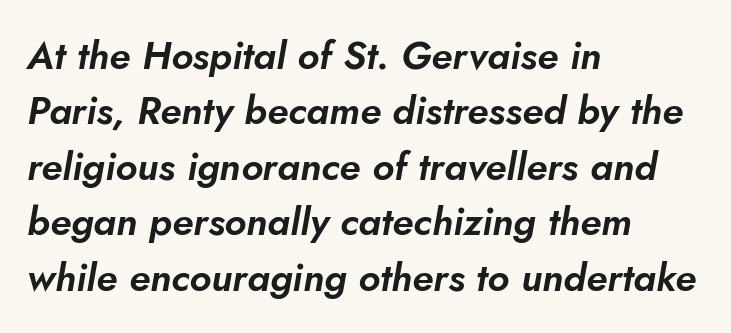
Standard letterfit; no display-style spreading of the glyphs. In CSS terms this would be text-align: left. A typesetter would mark this as italic. You could not count columns in this text — the font is proportionally spaced.
